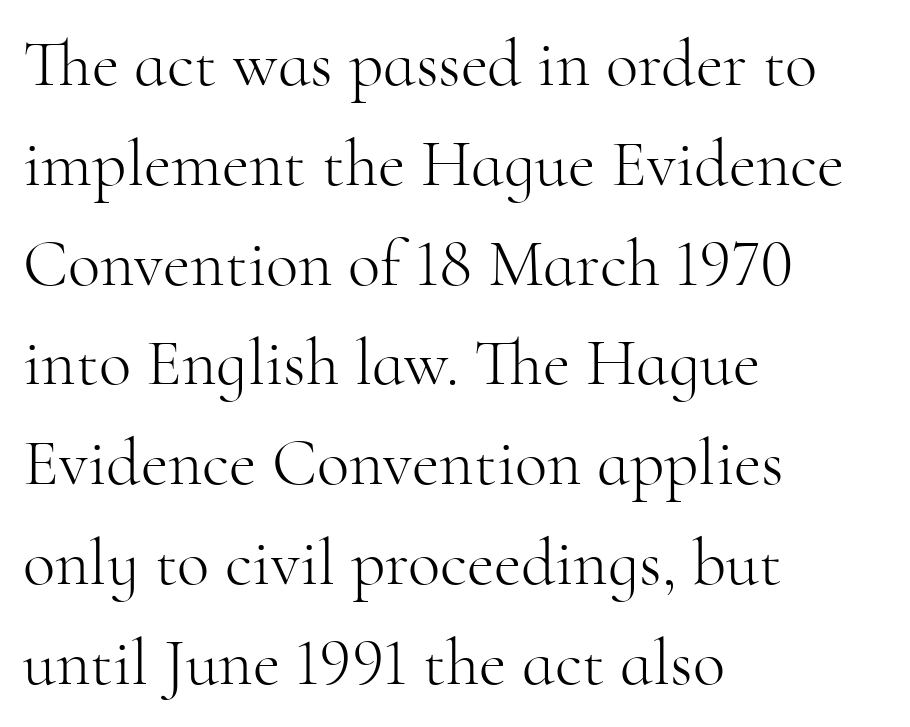
Q: Is the text bold? A: No.
Q: Is the text italic (slanted)? A: No, it is upright.
Q: Is the typeface a serif or a sans-serif typeface? A: Serif.
Q: Is the text underlined? A: No.
Q: How is the paragraph aligned? A: Left-aligned.
Q: Is the spacing between letters normal or unusually wide? A: Normal.
Q: Is the spacing between lines tight, normal or loose? A: Normal.
Q: Width (condensed, normal, or wide)? A: Normal.
Q: Stroke contrast? A: High.
Q: x-height? A: Small.
Q: Monospaced? A: No.
